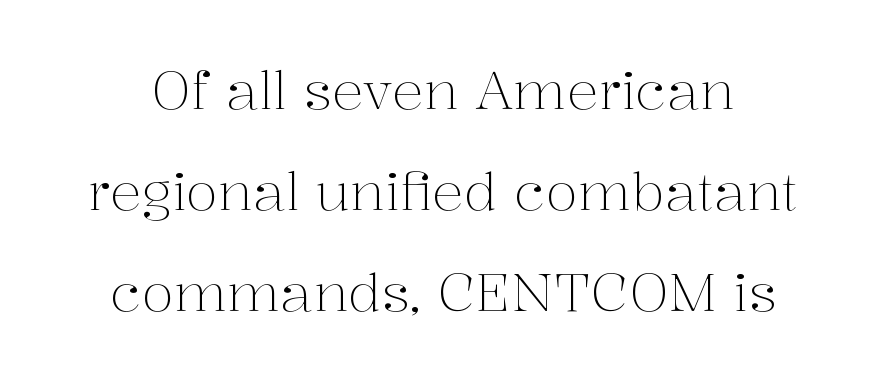
The image shows 53 px light serif type, upright; set loose line spacing (1.91x), normal letter spacing, not underlined; medium stroke contrast and a medium x-height.
